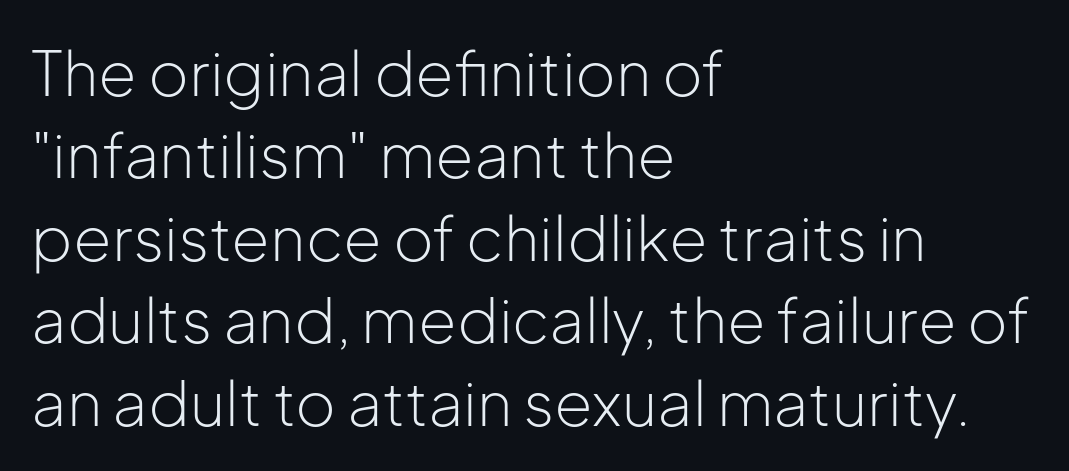
The image shows 62 px light sans-serif type, upright; set left-aligned, normal line spacing (1.33x), normal letter spacing, not underlined; low stroke contrast and a medium x-height.
